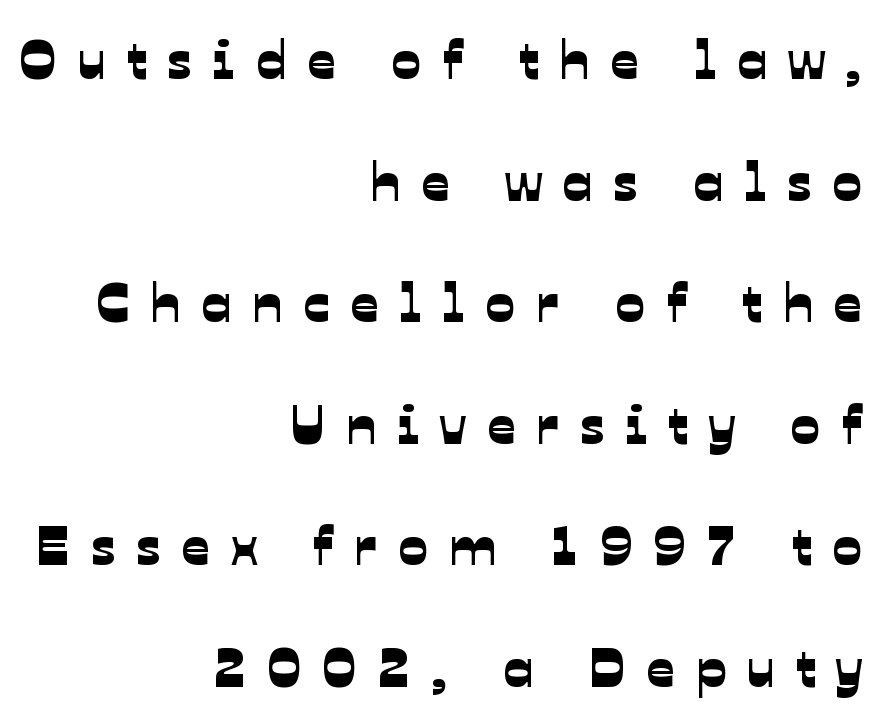
Typographically, this falls in the sans-serif category. The rendering anchors every line to the right-hand side. Just letters on the line, the space beneath them empty. You could fit nearly another row in the gap between these rows.
